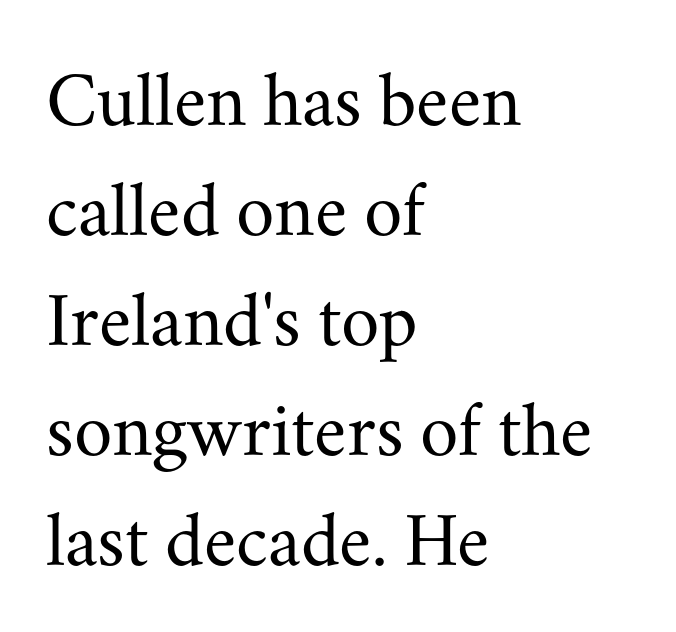
Q: Is the text bold? A: No.
Q: Is the text italic (slanted)? A: No, it is upright.
Q: Is the typeface a serif or a sans-serif typeface? A: Serif.
Q: Is the text underlined? A: No.
Q: How is the paragraph aligned? A: Left-aligned.
Q: Is the spacing between letters normal or unusually wide? A: Normal.
Q: Is the spacing between lines tight, normal or loose? A: Normal.
Q: Width (condensed, normal, or wide)? A: Normal.
Q: Stroke contrast? A: Medium.
Q: x-height? A: Small.
Q: Monospaced? A: No.
